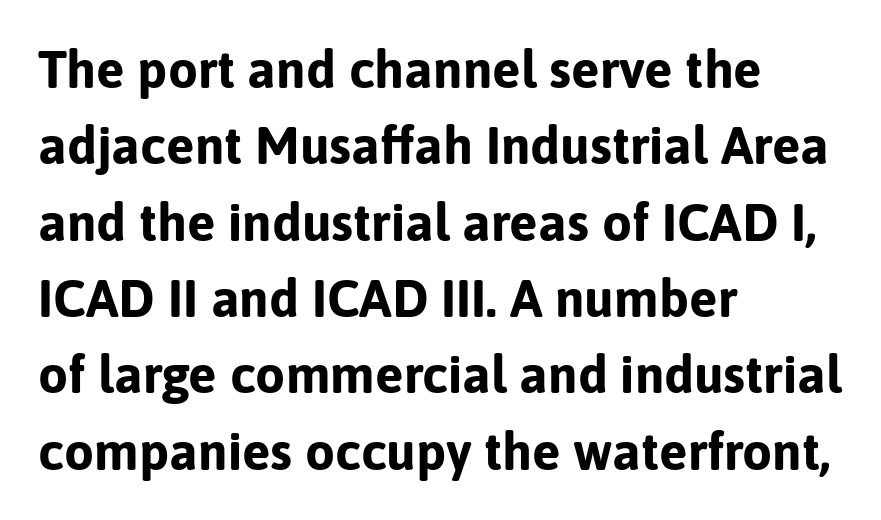
Q: Is the text bold? A: Yes.
Q: Is the text italic (slanted)? A: No, it is upright.
Q: Is the typeface a serif or a sans-serif typeface? A: Sans-serif.
Q: Is the text underlined? A: No.
Q: How is the paragraph aligned? A: Left-aligned.
Q: Is the spacing between letters normal or unusually wide? A: Normal.
Q: Is the spacing between lines tight, normal or loose? A: Normal.
Q: Width (condensed, normal, or wide)? A: Normal.
Q: Stroke contrast? A: Low.
Q: x-height? A: Medium.
Q: Monospaced? A: No.
